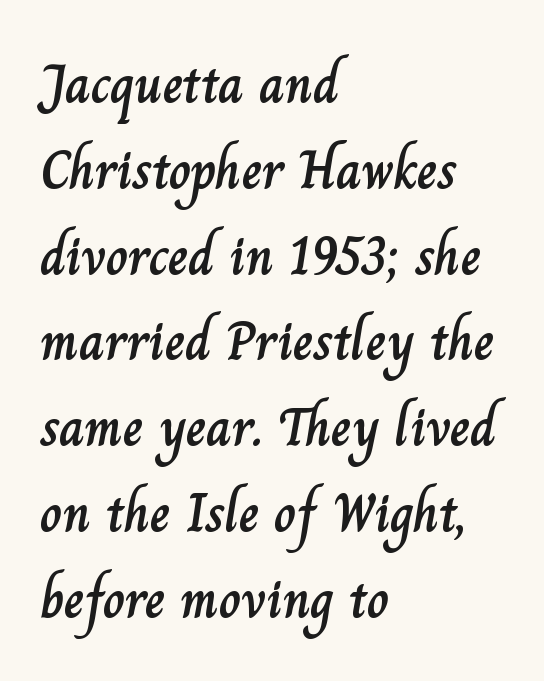
The image shows 55 px text type; set left-aligned, normal line spacing (1.56x), normal letter spacing, not underlined; low stroke contrast and a small x-height.
